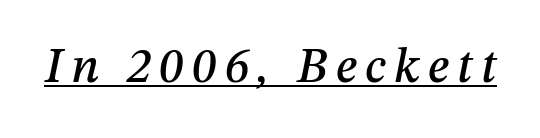
The image shows 49 px text type, italic (leaning right); set underlined; medium stroke contrast and a medium x-height.
